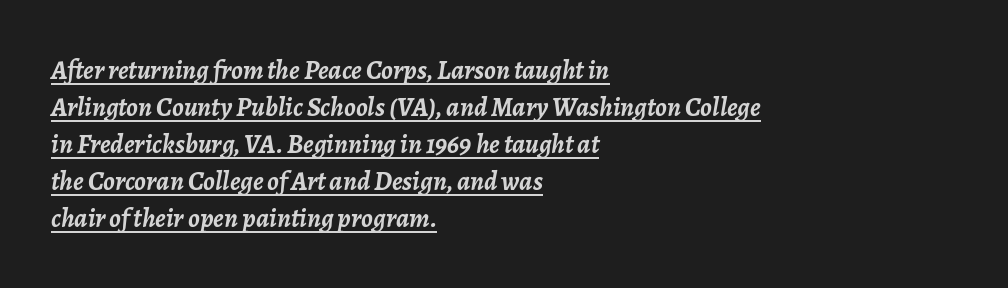
The image shows 27 px bold type, italic (leaning right); set left-aligned, normal line spacing (1.37x), normal letter spacing, underlined.
